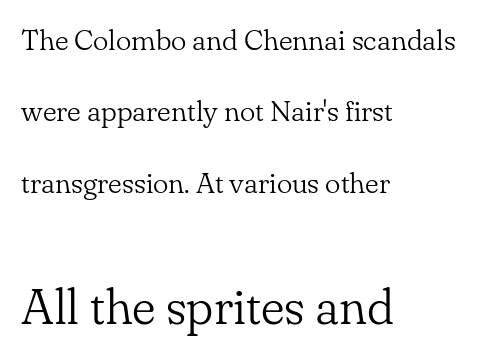
Q: Is the text bold? A: No.
Q: Is the text italic (slanted)? A: No, it is upright.
Q: Is the typeface a serif or a sans-serif typeface? A: Serif.
Q: Is the text underlined? A: No.
Q: How is the paragraph aligned? A: Left-aligned.
Q: Is the spacing between letters normal or unusually wide? A: Normal.
Q: Is the spacing between lines tight, normal or loose? A: Loose.
Q: Which block of text is set in a larger size, the first (top) or the second (bottom)? A: The second (bottom) one.
Q: Width (condensed, normal, or wide)? A: Normal.
Q: Stroke contrast? A: Low.
Q: x-height? A: Small.
Q: Monospaced? A: No.
